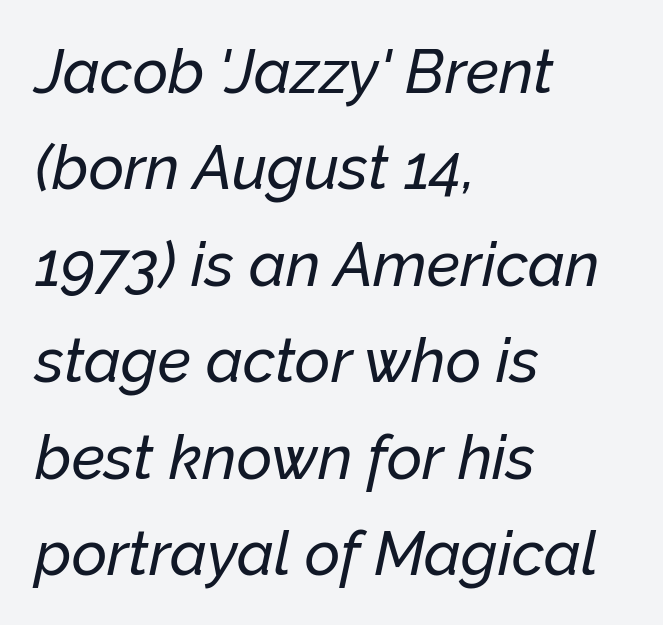
Q: Is the text italic (slanted)? A: Yes, it leans right by about 12 degrees.
Q: Is the text underlined? A: No.
Q: How is the paragraph aligned? A: Left-aligned.
Q: Is the spacing between letters normal or unusually wide? A: Normal.
Q: Is the spacing between lines tight, normal or loose? A: Normal.
Q: Width (condensed, normal, or wide)? A: Normal.
Q: Stroke contrast? A: Low.
Q: x-height? A: Medium.
Q: Monospaced? A: No.
